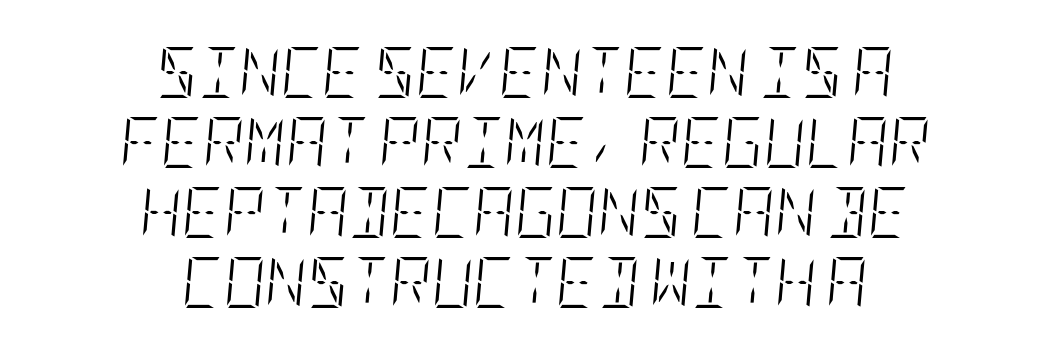
{"italic": "yes", "lean": "right", "slant_degrees": 5, "bold": "no", "weight": "light", "width": "condensed", "stroke_contrast": "low", "x_height": "large", "underline": "no", "align": "center", "line_spacing": "normal", "line_spacing_ratio": 1.37, "letter_spacing": "normal", "letter_spacing_em": 0.0, "glyph_px": 51}
